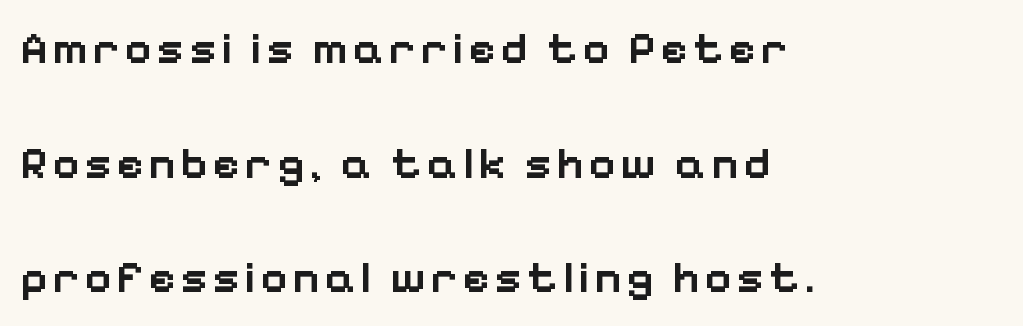
Q: Is the text bold? A: Semi-bold.
Q: Is the text italic (slanted)? A: No, it is upright.
Q: Is the typeface a serif or a sans-serif typeface? A: Sans-serif.
Q: Is the text underlined? A: No.
Q: How is the paragraph aligned? A: Left-aligned.
Q: Is the spacing between lines tight, normal or loose? A: Loose.
Q: Width (condensed, normal, or wide)? A: Normal.
Q: Stroke contrast? A: Low.
Q: x-height? A: Medium.
Q: Monospaced? A: No.
